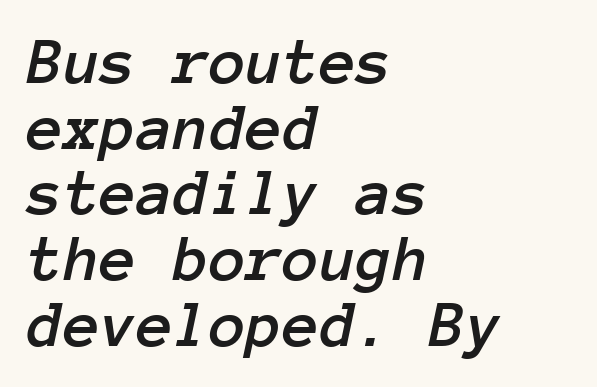
This rendering leaves character spacing at its baseline value. The rendering uses a small line-height, squeezing the rows. The typesetter chose a ragged-right arrangement here. Think of a typewriter: that constant character pitch is what you see here.
